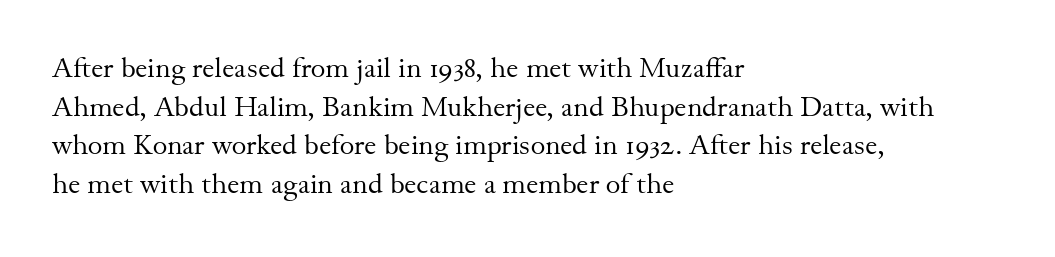
The image shows 28 px regular-weight serif type, upright; set left-aligned, normal line spacing (1.38x), normal letter spacing, not underlined; medium stroke contrast and a small x-height.
